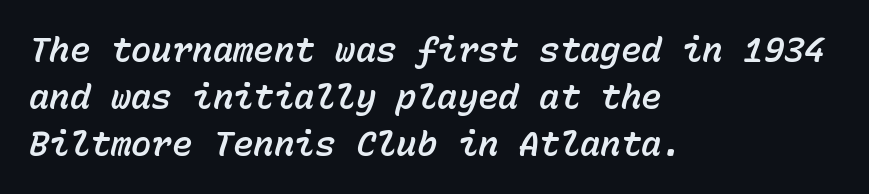
{"italic": "yes", "lean": "right", "slant_degrees": 15, "width": "normal", "stroke_contrast": "low", "x_height": "medium", "monospaced": "yes", "underline": "no", "align": "left", "line_spacing": "normal", "line_spacing_ratio": 1.38, "letter_spacing": "normal", "letter_spacing_em": 0.0, "glyph_px": 34}
